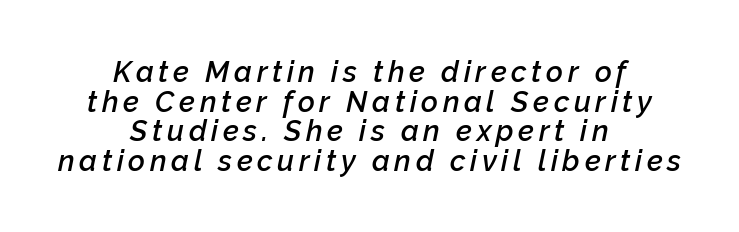
Q: Is the text bold? A: Semi-bold.
Q: Is the text italic (slanted)? A: Yes, it leans right by about 12 degrees.
Q: Is the text underlined? A: No.
Q: How is the paragraph aligned? A: Centered.
Q: Is the spacing between lines tight, normal or loose? A: Tight.
Q: Width (condensed, normal, or wide)? A: Normal.
Q: Stroke contrast? A: Low.
Q: x-height? A: Medium.
Q: Monospaced? A: No.
